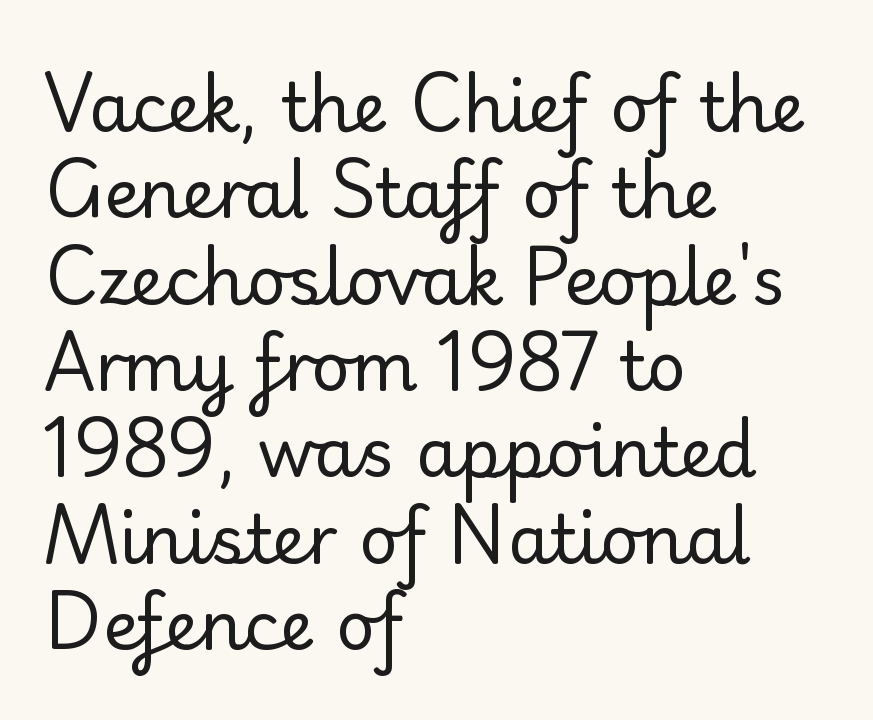
Q: Is the text bold? A: No.
Q: Is the text italic (slanted)? A: No, it is upright.
Q: Is the typeface a serif or a sans-serif typeface? A: Sans-serif.
Q: Is the text underlined? A: No.
Q: How is the paragraph aligned? A: Left-aligned.
Q: Is the spacing between letters normal or unusually wide? A: Normal.
Q: Is the spacing between lines tight, normal or loose? A: Normal.
Q: Width (condensed, normal, or wide)? A: Normal.
Q: Stroke contrast? A: Low.
Q: x-height? A: Small.
Q: Monospaced? A: No.
